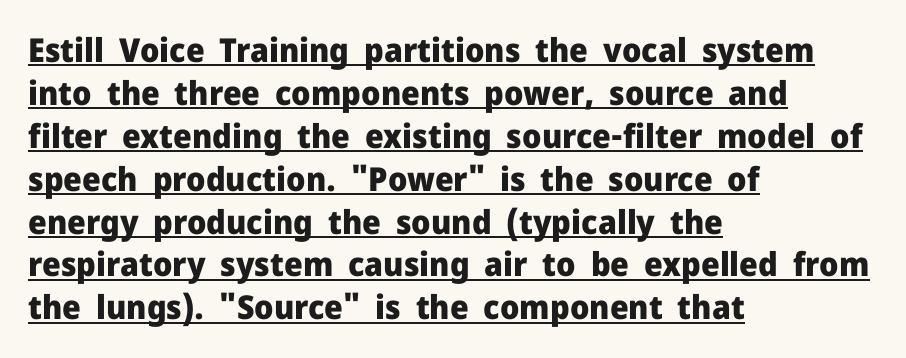
The compositor pushed each line to the left boundary. Looks like regular typesetting: each glyph gets only the width it needs. Pretty heavy lettering here — definitely bold. Interline gaps are of average width in this sample.
